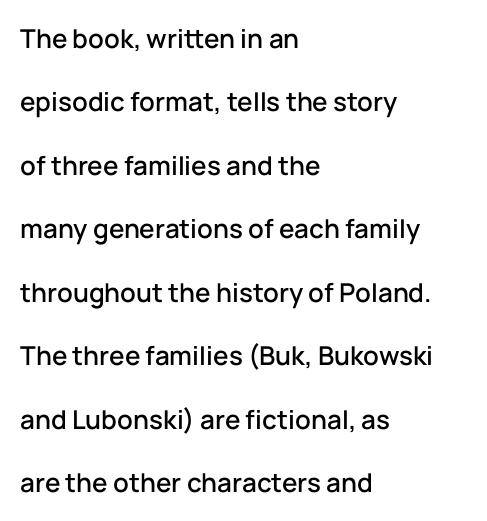
Q: Is the text italic (slanted)? A: No, it is upright.
Q: Is the text underlined? A: No.
Q: How is the paragraph aligned? A: Left-aligned.
Q: Is the spacing between letters normal or unusually wide? A: Normal.
Q: Is the spacing between lines tight, normal or loose? A: Loose.
